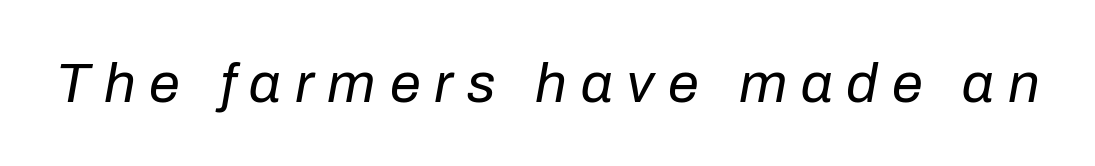
{"italic": "yes", "lean": "right", "slant_degrees": 10, "bold": "no", "weight": "regular", "width": "normal", "stroke_contrast": "low", "x_height": "medium", "monospaced": "no", "underline": "no", "letter_spacing": "wide", "letter_spacing_em": 0.25, "glyph_px": 56}
